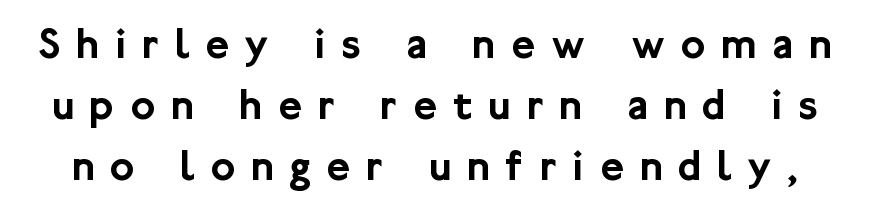
{"serif": "no", "italic": "no", "width": "normal", "stroke_contrast": "low", "x_height": "medium", "monospaced": "no", "underline": "no", "line_spacing": "normal", "line_spacing_ratio": 1.36, "letter_spacing": "wide", "letter_spacing_em": 0.36, "glyph_px": 45}
